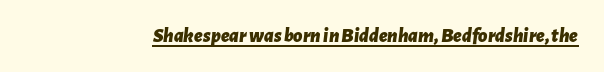
The image shows 20 px bold type, italic (leaning right); set normal letter spacing, underlined.
